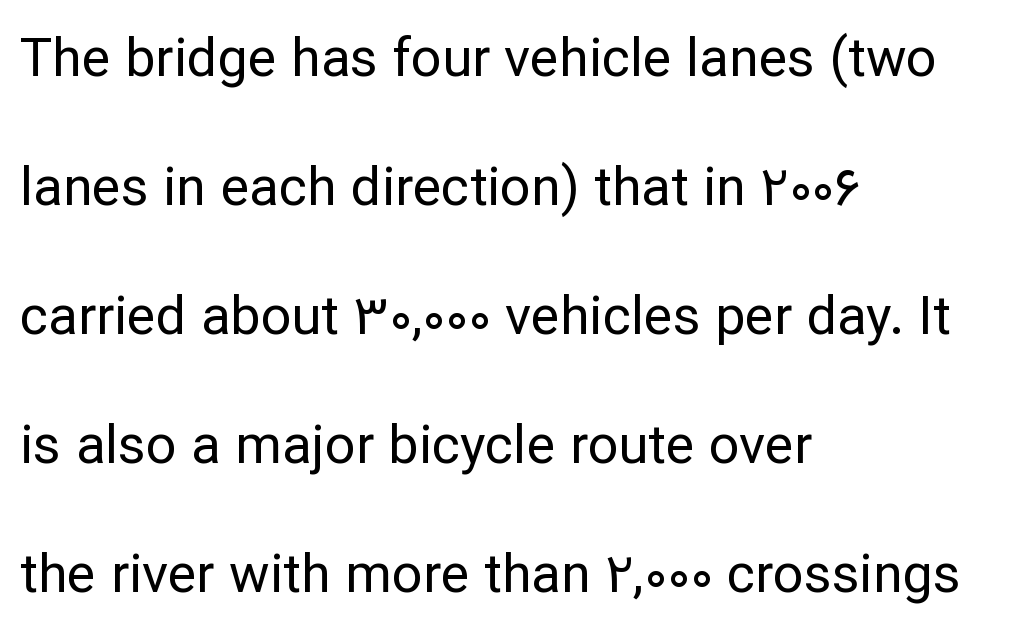
{"serif": "no", "italic": "no", "bold": "no", "weight": "regular", "width": "normal", "stroke_contrast": "low", "x_height": "medium", "monospaced": "no", "underline": "no", "align": "left", "line_spacing": "loose", "line_spacing_ratio": 2.39, "letter_spacing": "normal", "letter_spacing_em": 0.0, "glyph_px": 54}
